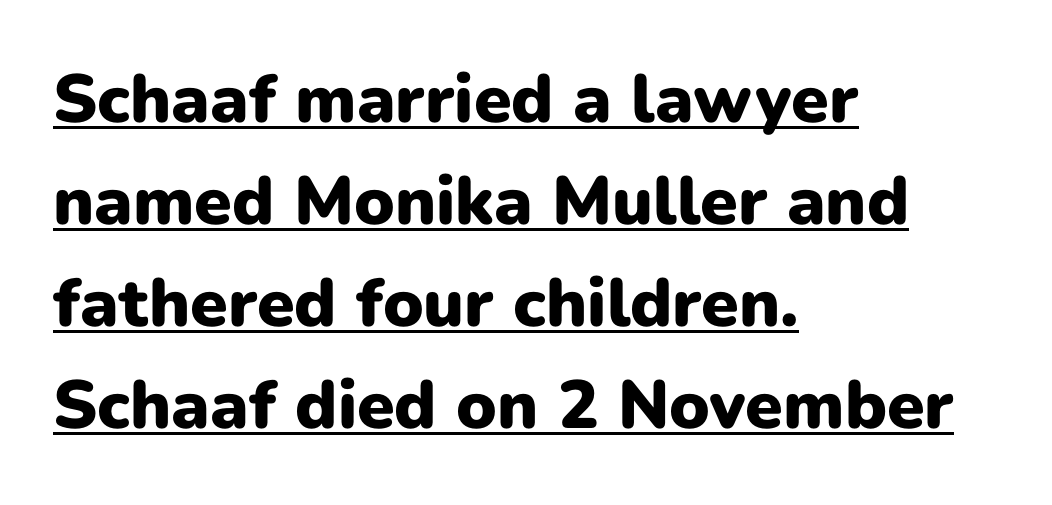
{"serif": "no", "italic": "no", "bold": "yes", "weight": "heavy", "width": "normal", "stroke_contrast": "low", "x_height": "medium", "monospaced": "no", "underline": "yes", "align": "left", "line_spacing": "normal", "line_spacing_ratio": 1.5, "letter_spacing": "normal", "letter_spacing_em": 0.0, "glyph_px": 68}
